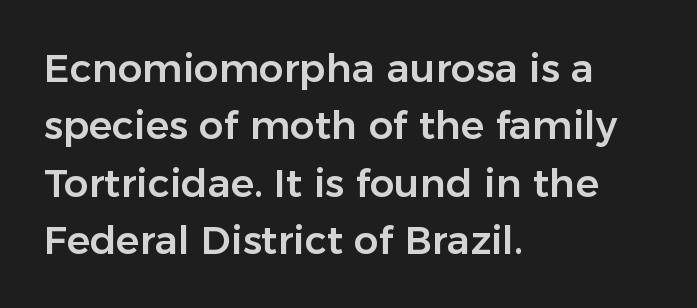
The image shows 39 px sans-serif type, upright; set left-aligned, normal line spacing (1.47x), normal letter spacing, not underlined; low stroke contrast and a medium x-height.
